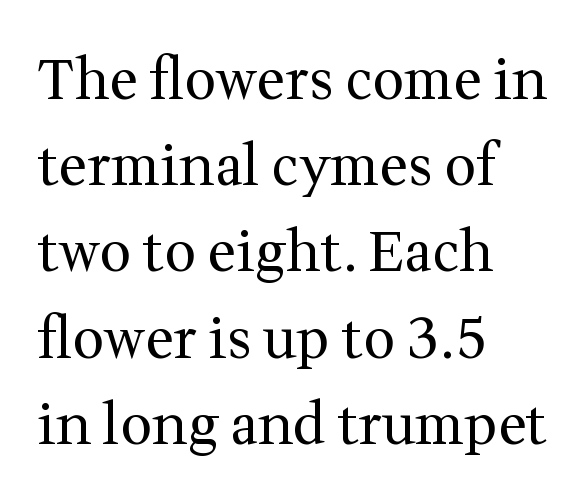
Q: Is the text bold? A: No.
Q: Is the text italic (slanted)? A: No, it is upright.
Q: Is the typeface a serif or a sans-serif typeface? A: Serif.
Q: Is the text underlined? A: No.
Q: How is the paragraph aligned? A: Left-aligned.
Q: Is the spacing between letters normal or unusually wide? A: Normal.
Q: Is the spacing between lines tight, normal or loose? A: Normal.
Q: Width (condensed, normal, or wide)? A: Normal.
Q: Stroke contrast? A: Medium.
Q: x-height? A: Medium.
Q: Monospaced? A: No.
